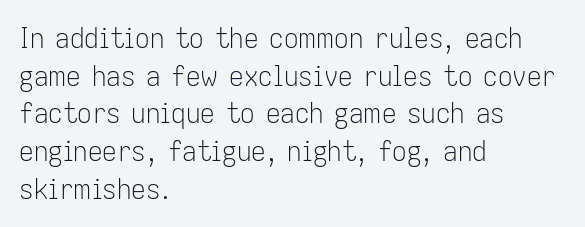
Q: Is the text bold? A: No.
Q: Is the text italic (slanted)? A: No, it is upright.
Q: Is the typeface a serif or a sans-serif typeface? A: Sans-serif.
Q: Is the text underlined? A: No.
Q: How is the paragraph aligned? A: Left-aligned.
Q: Is the spacing between letters normal or unusually wide? A: Normal.
Q: Is the spacing between lines tight, normal or loose? A: Normal.
Q: Width (condensed, normal, or wide)? A: Condensed.
Q: Stroke contrast? A: Low.
Q: x-height? A: Medium.
Q: Monospaced? A: No.
